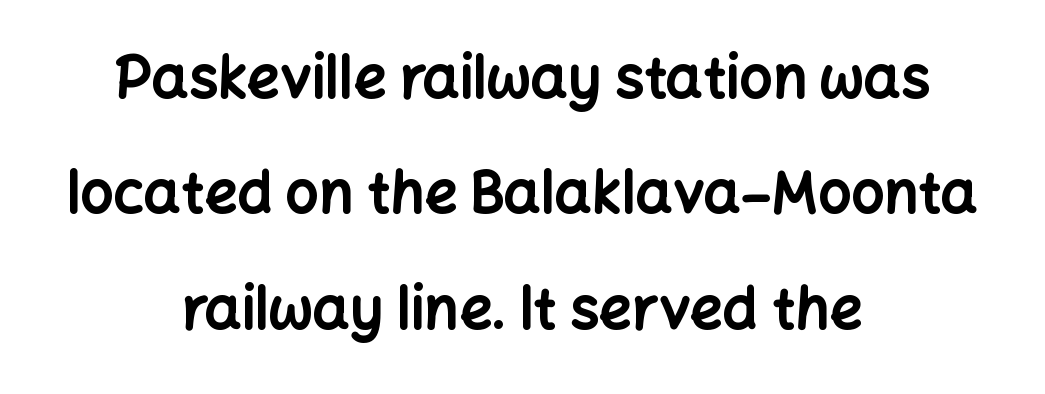
The image shows 58 px bold sans-serif type, upright; set centered, loose line spacing (1.99x), normal letter spacing, not underlined; low stroke contrast and a medium x-height.
